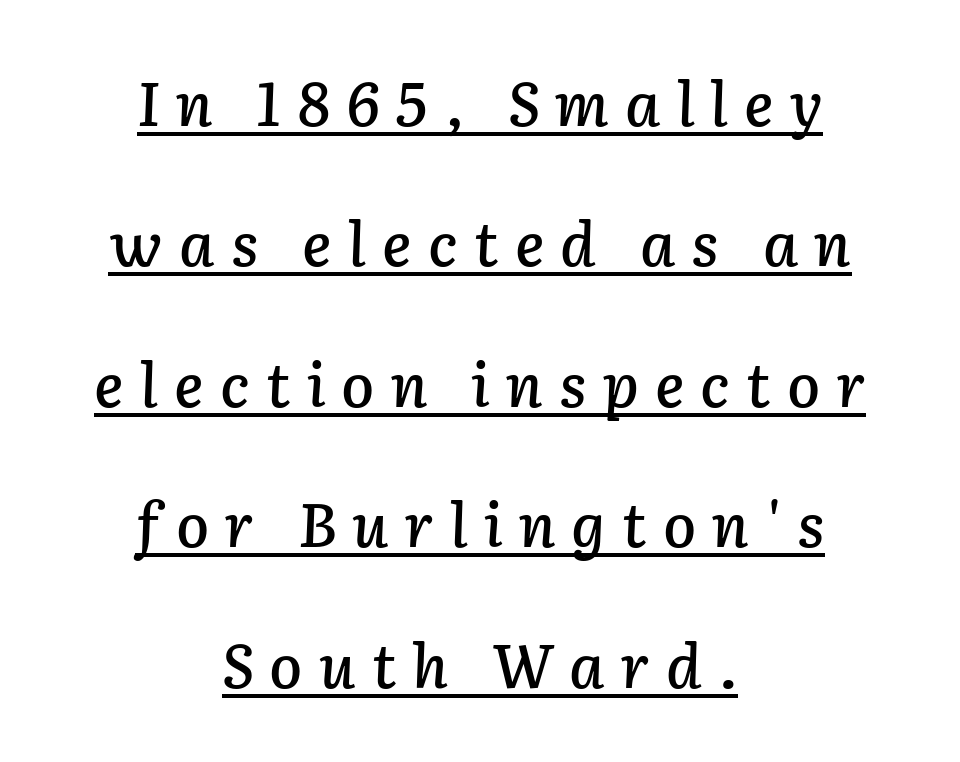
Q: Is the text italic (slanted)? A: Yes, it leans right by about 2 degrees.
Q: Is the text underlined? A: Yes.
Q: How is the paragraph aligned? A: Centered.
Q: Is the spacing between letters normal or unusually wide? A: Unusually wide.
Q: Is the spacing between lines tight, normal or loose? A: Loose.
Q: Width (condensed, normal, or wide)? A: Normal.
Q: Stroke contrast? A: Low.
Q: x-height? A: Medium.
Q: Monospaced? A: No.
